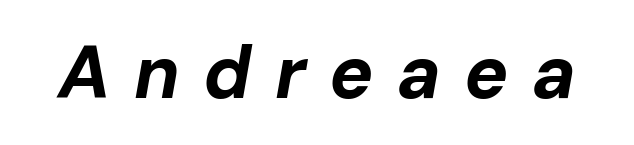
The image shows 74 px bold type, italic (leaning right); set unusually wide letter spacing (+0.31 em), not underlined; low stroke contrast and a medium x-height.
